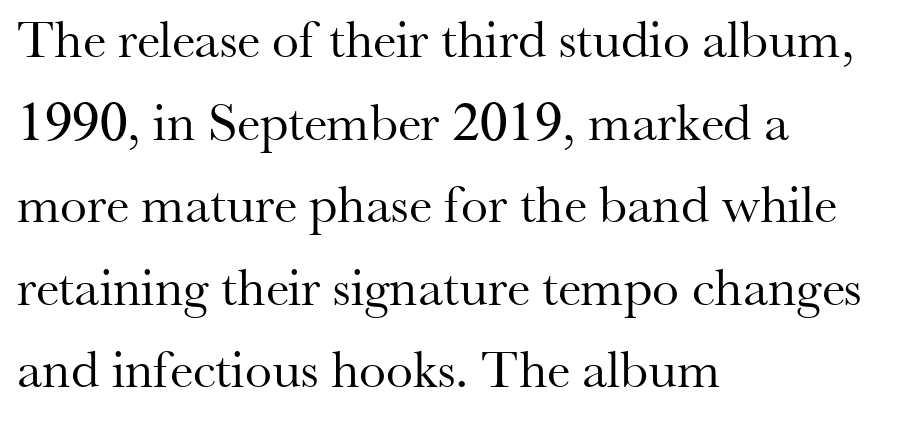
{"serif": "yes", "italic": "no", "bold": "no", "weight": "regular", "width": "normal", "stroke_contrast": "medium", "x_height": "small", "monospaced": "no", "underline": "no", "align": "left", "line_spacing": "normal", "line_spacing_ratio": 1.53, "letter_spacing": "normal", "letter_spacing_em": 0.0, "glyph_px": 54}
